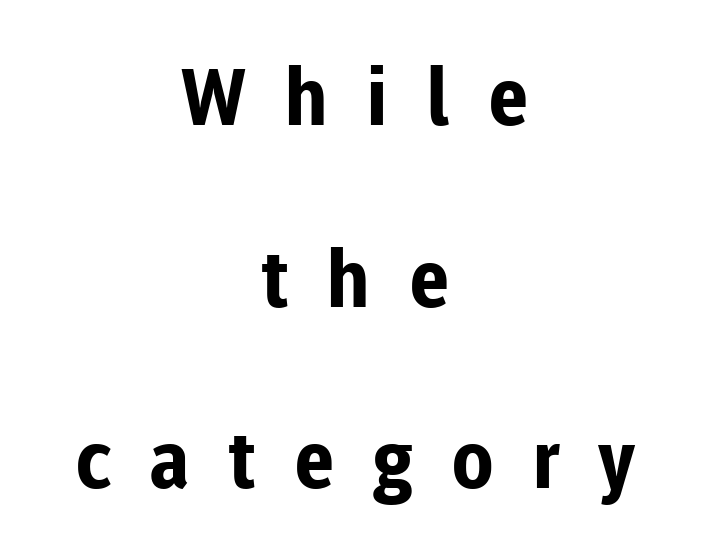
{"serif": "no", "italic": "no", "bold": "yes", "weight": "bold", "width": "normal", "stroke_contrast": "low", "x_height": "medium", "monospaced": "no", "underline": "no", "align": "center", "line_spacing": "loose", "line_spacing_ratio": 2.3, "letter_spacing": "wide", "letter_spacing_em": 0.48, "glyph_px": 79}
